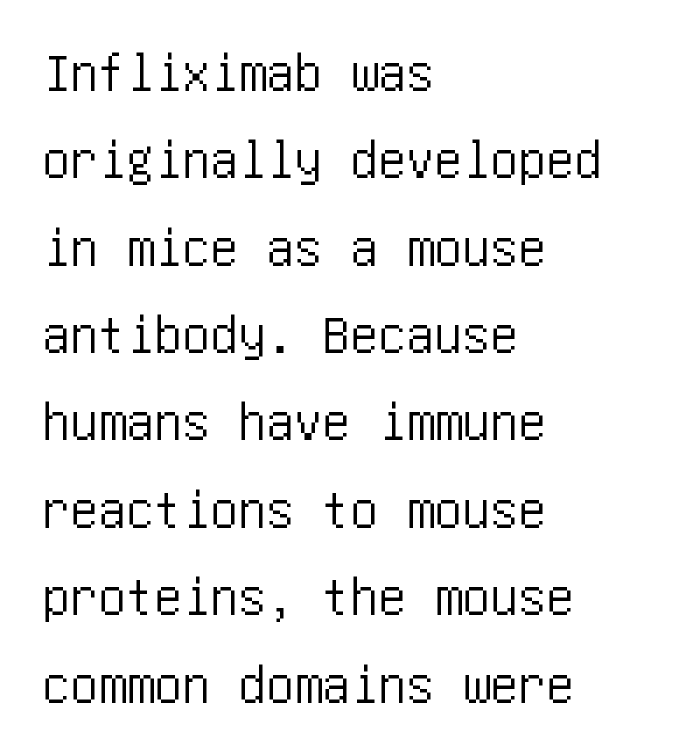
{"serif": "no", "italic": "no", "width": "condensed", "stroke_contrast": "low", "x_height": "large", "underline": "no", "align": "left", "line_spacing": "normal", "line_spacing_ratio": 1.56, "letter_spacing": "normal", "letter_spacing_em": 0.0, "glyph_px": 56}
